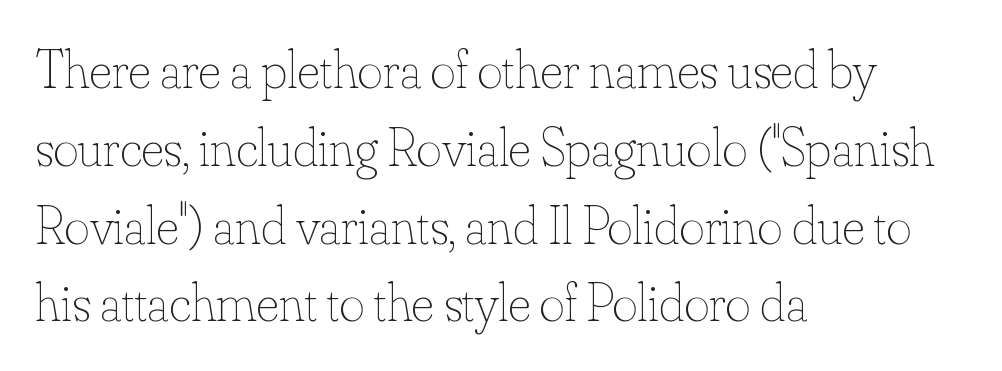
What stands out about the letter spacing? Nothing — it is the standard amount. The passage shown stacks its lines at a standard gap. This is the regular roman posture of the typeface. A light-to-regular cut is what we see here. A typesetter would call this proportional, since set widths differ per character. All the whitespace from short lines collects on the right.
